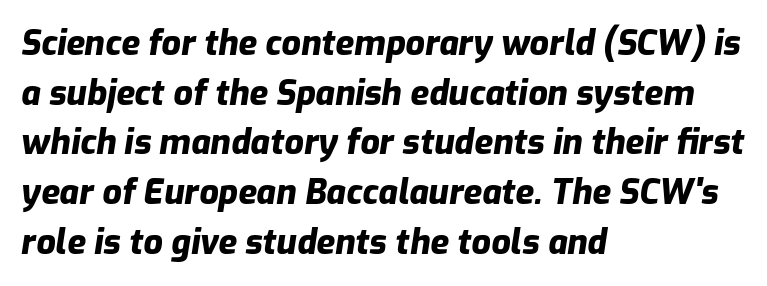
Descenders are the only things crossing below the line. The rendering anchors every line to the left-hand side. Weight check: bold — yes, fully. The passage shown leans; its letterforms are oblique. The rendering keeps characters at their native spacing. The rendering uses natural spacing where letterforms have individual widths.
